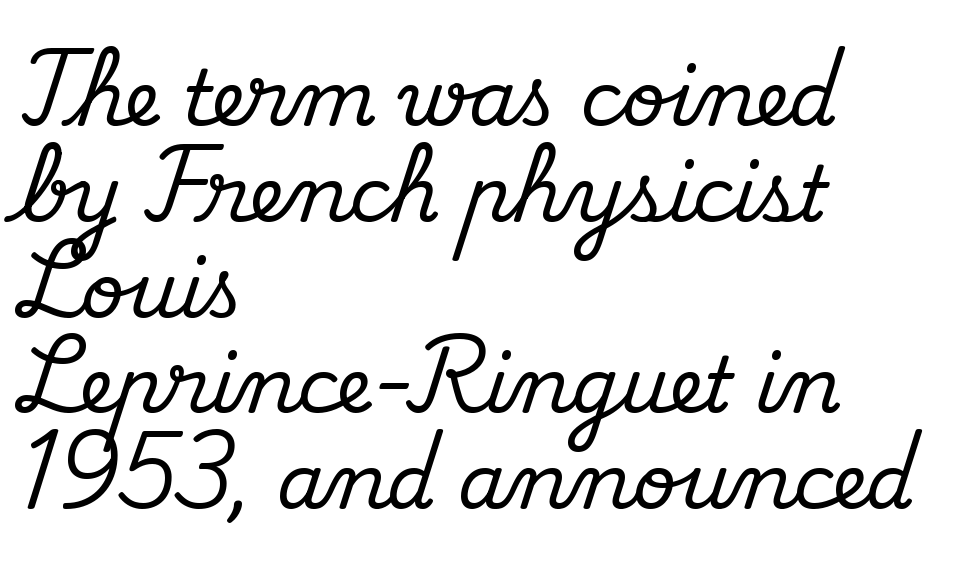
The image shows 76 px serif type; set left-aligned, normal line spacing (1.26x), normal letter spacing, not underlined; medium stroke contrast and a small x-height.
